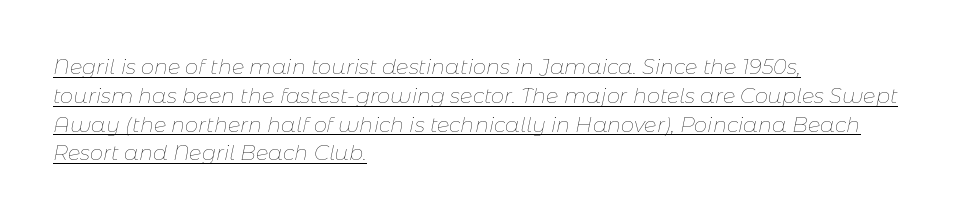
Q: Is the text bold? A: No.
Q: Is the text italic (slanted)? A: Yes, it leans right by about 11 degrees.
Q: Is the text underlined? A: Yes.
Q: How is the paragraph aligned? A: Left-aligned.
Q: Is the spacing between letters normal or unusually wide? A: Normal.
Q: Is the spacing between lines tight, normal or loose? A: Normal.
